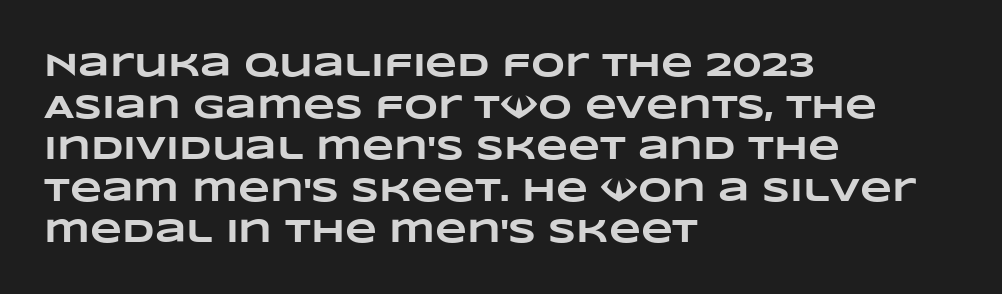
The image shows 33 px heavy, wide type; set left-aligned, normal line spacing (1.26x), normal letter spacing, not underlined; low stroke contrast and a large x-height.
